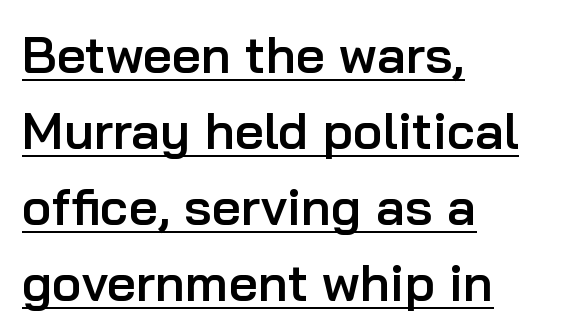
The image shows 51 px semibold sans-serif type, upright; set left-aligned, normal line spacing (1.49x), normal letter spacing, underlined; low stroke contrast and a medium x-height.
